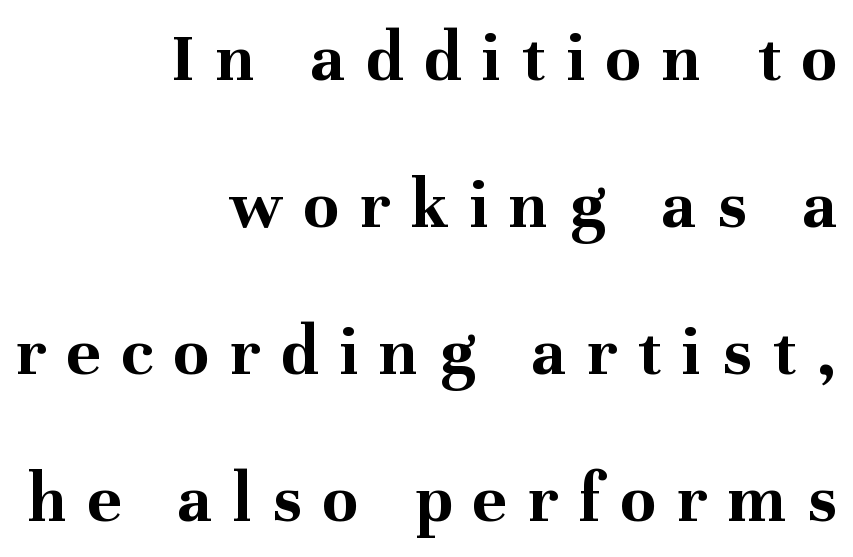
The typeface chosen for these lines features serifs. Pretty heavy lettering here — definitely bold. Is there much room between lines? Yes — plenty of vertical air separates them. Is this a fixed-width face? No — the glyphs have proportional, varying widths. Letter spacing: wide.
